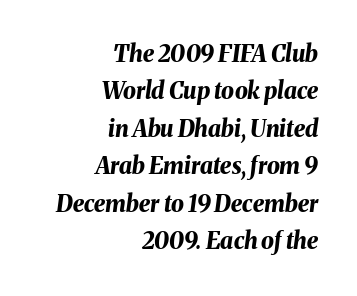
The image shows 23 px bold type, italic (leaning right); set right-aligned, normal line spacing (1.63x), normal letter spacing, not underlined.
